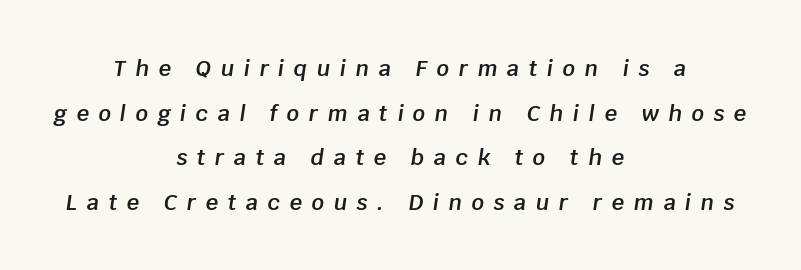
A centered setting, common on invitations and titles, is used for this passage. You could only call the tracking loose — the letters float apart. What's the leading like? Stretched, with rows far apart. The whole block is typeset with a tilt. Bold? Not quite — semibold, heavier than regular but stopping short. Type without underlining.
